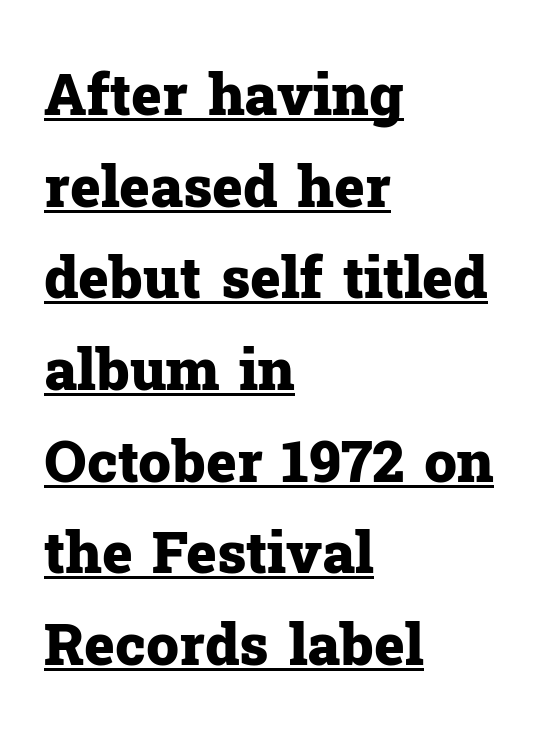
The image shows 58 px heavy serif type, upright; set left-aligned, normal line spacing (1.58x), normal letter spacing, underlined; low stroke contrast and a medium x-height.
